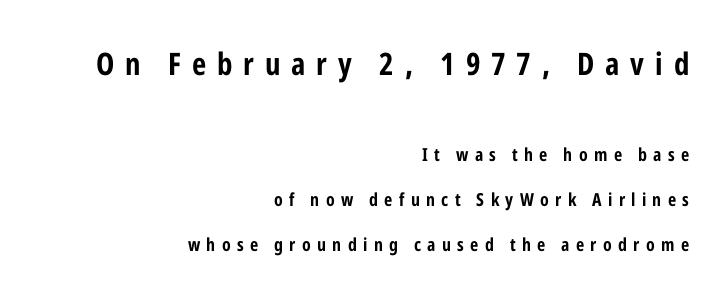
The type sits square on the baseline with zero lean. Examine the stroke ends and you'll find no serifs. Does the leading feel generous? Absolutely, it's lavish. Here the first block reads like a headline and the second like body copy.
